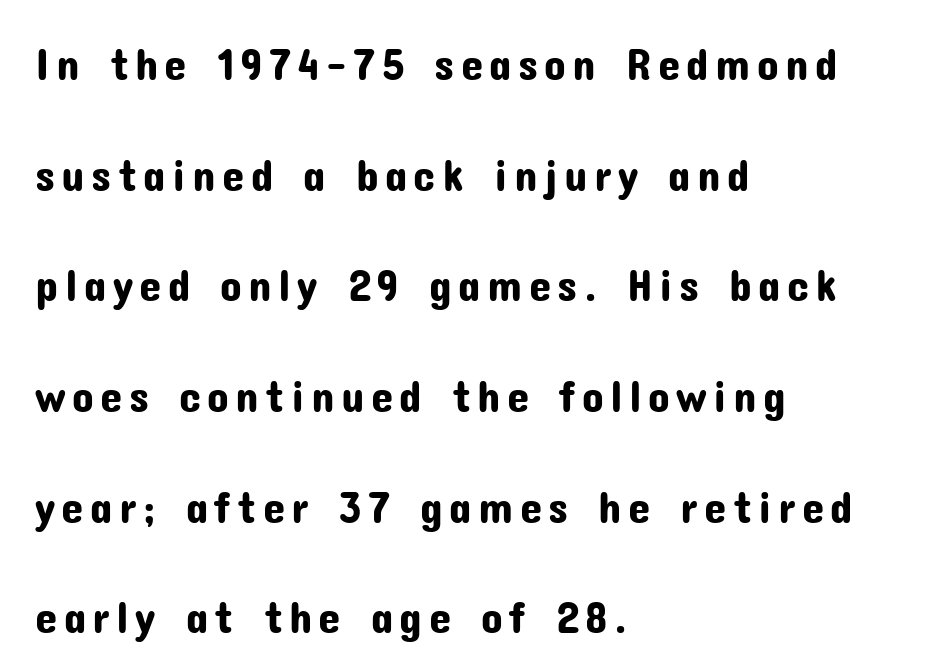
The image shows 45 px sans-serif type, upright; set left-aligned, loose line spacing (2.46x), not underlined; low stroke contrast and a medium x-height.
